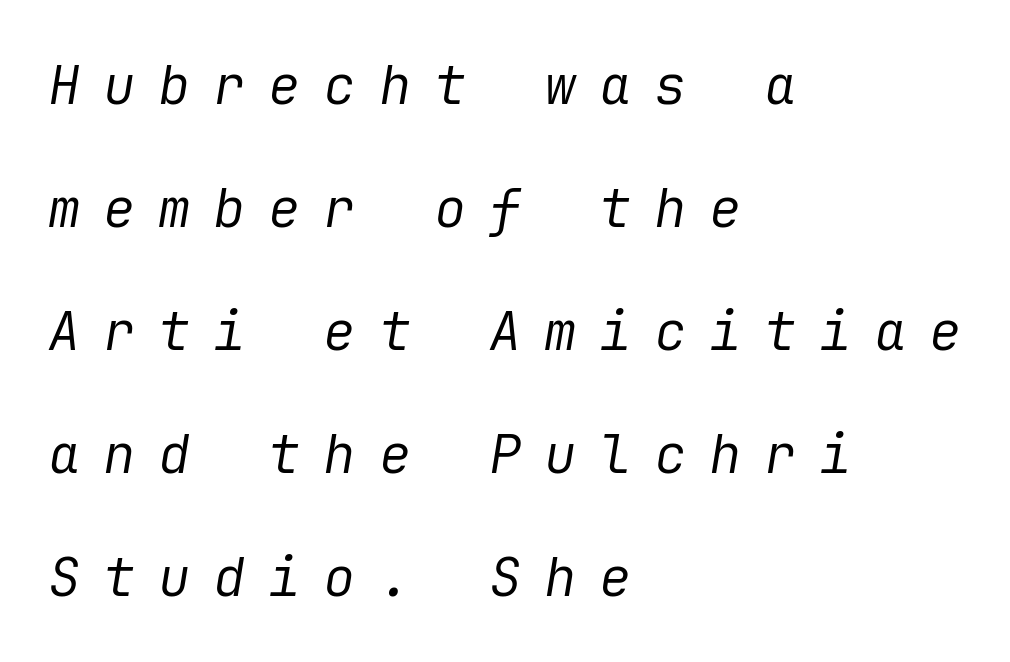
Q: Is the text bold? A: No.
Q: Is the text italic (slanted)? A: Yes, it leans right by about 9 degrees.
Q: Is the text underlined? A: No.
Q: How is the paragraph aligned? A: Left-aligned.
Q: Is the spacing between letters normal or unusually wide? A: Unusually wide.
Q: Is the spacing between lines tight, normal or loose? A: Loose.
Q: Width (condensed, normal, or wide)? A: Normal.
Q: Stroke contrast? A: Low.
Q: x-height? A: Medium.
